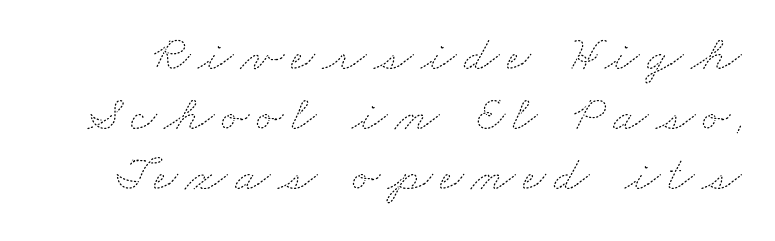
Q: Is the text bold? A: No.
Q: Is the text underlined? A: No.
Q: Width (condensed, normal, or wide)? A: Wide.
Q: Stroke contrast? A: Medium.
Q: x-height? A: Small.
Q: Monospaced? A: No.
